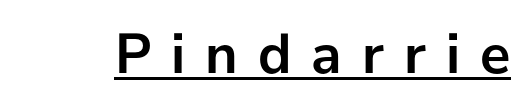
Look at the stroke-to-counter ratio: heavy, a bold. In terms of letterspacing, this is a distinctly airy, spread setting. Character widths vary here, with narrow letters taking less room than wide ones. A sans-serif font was chosen for this passage. Does a line run under the words? Yes, clearly. Posture: upright roman.
